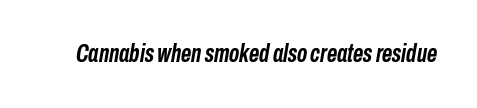
Q: Is the text bold? A: Yes.
Q: Is the text italic (slanted)? A: Yes, it leans right by about 10 degrees.
Q: Is the text underlined? A: No.
Q: Is the spacing between letters normal or unusually wide? A: Normal.
